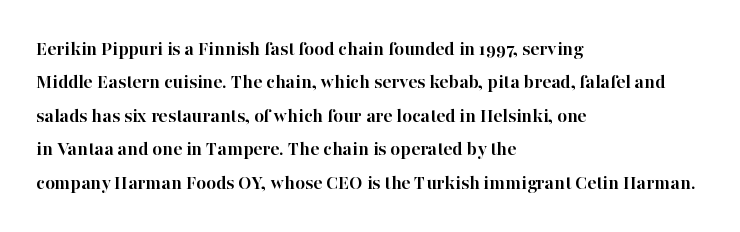
The lines sit at an ordinary, default distance from one another. Bare-footed words on every line. The rendering uses a bold face; every stroke is thick and dark. Posture: upright roman.
